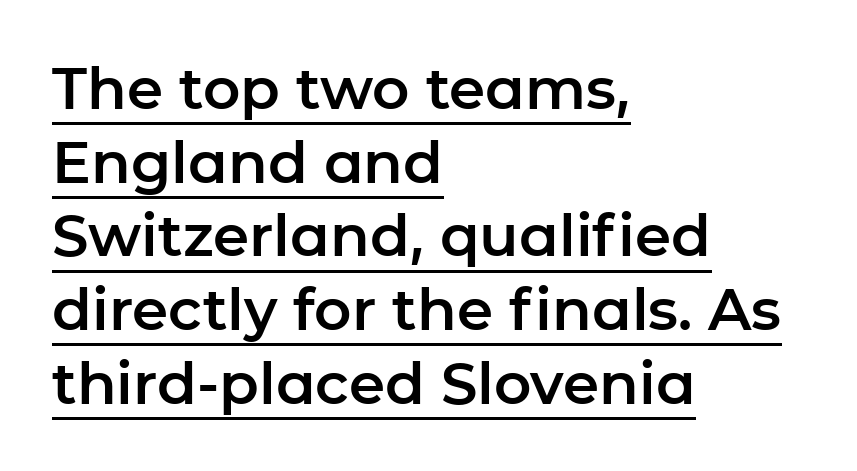
Q: Is the text italic (slanted)? A: No, it is upright.
Q: Is the typeface a serif or a sans-serif typeface? A: Sans-serif.
Q: Is the text underlined? A: Yes.
Q: How is the paragraph aligned? A: Left-aligned.
Q: Is the spacing between letters normal or unusually wide? A: Normal.
Q: Is the spacing between lines tight, normal or loose? A: Normal.
Q: Width (condensed, normal, or wide)? A: Normal.
Q: Stroke contrast? A: Low.
Q: x-height? A: Medium.
Q: Monospaced? A: No.
